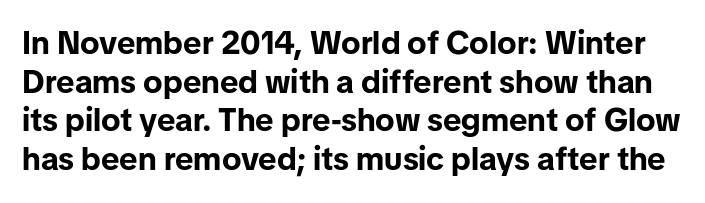
Short note: letters normally spaced. Ordinary non-slanted type is in use. These words are printed bold, with thick strokes throughout. Is this a fixed-width face? No — the glyphs have proportional, varying widths. Any mark beneath the type? The region is blank. Font category for this specimen: sans-serif.
